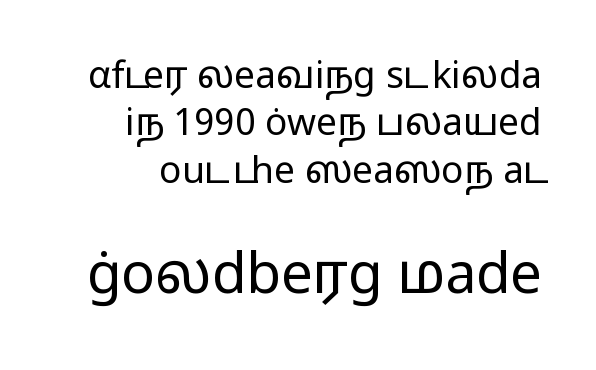
The image shows 56 px regular-weight, wide sans-serif type, upright; set normal line spacing (1.28x), normal letter spacing, not underlined; the second (bottom) block is 1.51x larger; low stroke contrast and a medium x-height.
